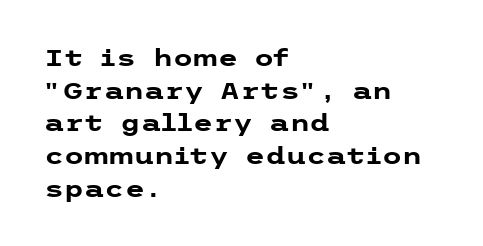
The image shows 23 px bold type, upright; set left-aligned, normal line spacing (1.42x), normal letter spacing, not underlined.
